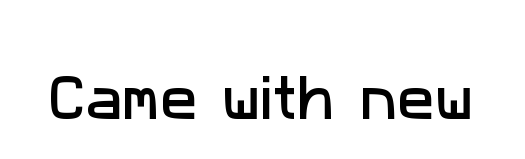
Here the designer chose a conventional face with non-uniform glyph widths. Type style note: lacks serifs. The strip under each line holds only bare page. Students, note that the glyphs here touch the page at normal intervals.
